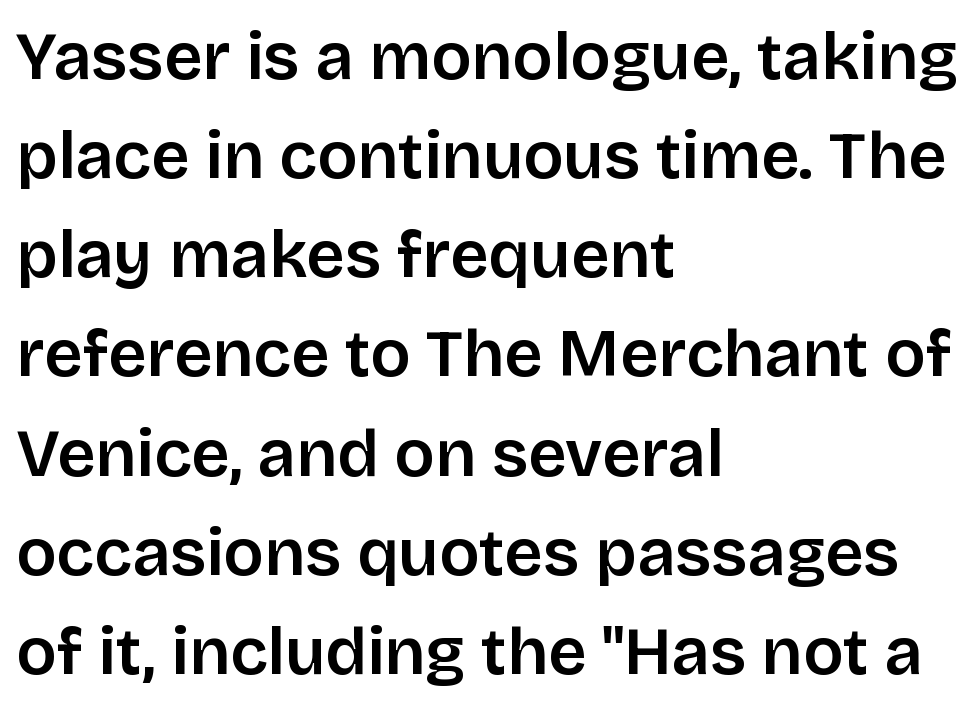
Q: Is the text italic (slanted)? A: No, it is upright.
Q: Is the typeface a serif or a sans-serif typeface? A: Sans-serif.
Q: Is the text underlined? A: No.
Q: How is the paragraph aligned? A: Left-aligned.
Q: Is the spacing between letters normal or unusually wide? A: Normal.
Q: Is the spacing between lines tight, normal or loose? A: Normal.
Q: Width (condensed, normal, or wide)? A: Normal.
Q: Stroke contrast? A: Low.
Q: x-height? A: Large.
Q: Monospaced? A: No.
